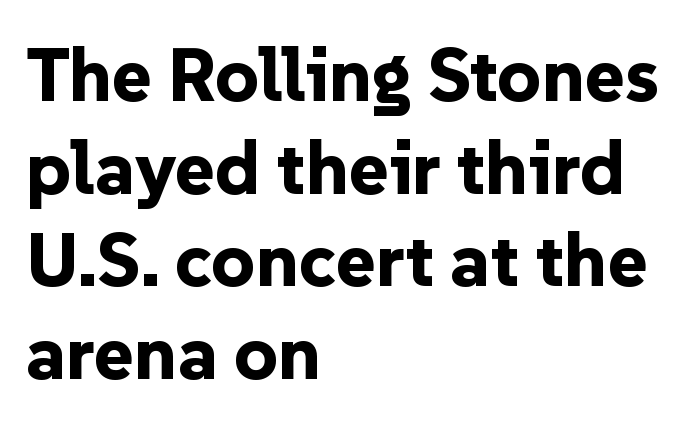
{"serif": "no", "italic": "no", "bold": "yes", "weight": "bold", "width": "normal", "stroke_contrast": "low", "x_height": "medium", "monospaced": "no", "underline": "no", "align": "left", "line_spacing_ratio": 1.22, "letter_spacing": "normal", "letter_spacing_em": 0.0, "glyph_px": 76}
